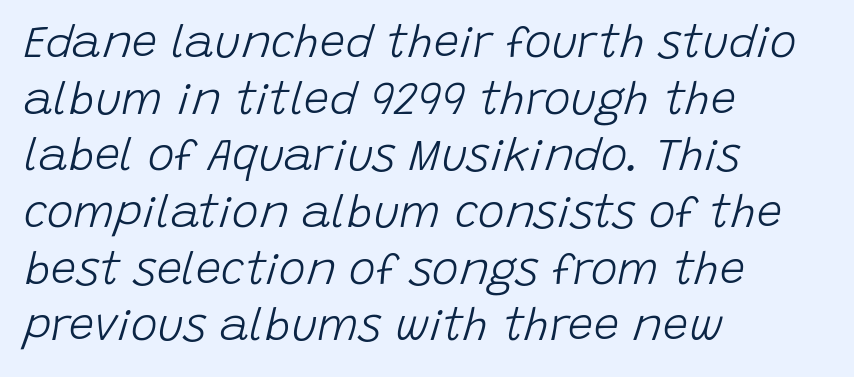
The image shows 45 px light type, italic (leaning right); set left-aligned, normal line spacing (1.26x), normal letter spacing, not underlined; low stroke contrast and a large x-height.
